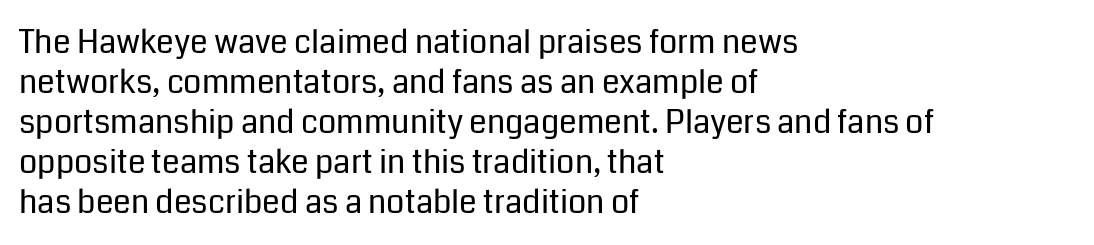
The image shows 32 px regular-weight sans-serif type, upright; set left-aligned, normal line spacing (1.25x), normal letter spacing, not underlined; low stroke contrast and a medium x-height.
